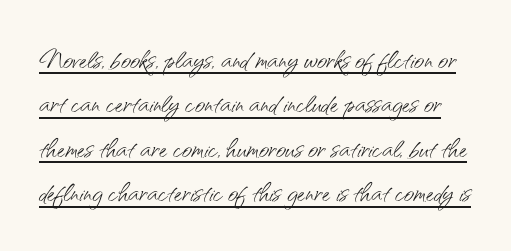
{"serif": "no", "bold": "no", "weight": "light", "width": "normal", "stroke_contrast": "medium", "x_height": "small", "monospaced": "no", "underline": "yes", "line_spacing": "normal", "line_spacing_ratio": 1.27, "letter_spacing": "normal", "letter_spacing_em": 0.0, "glyph_px": 35}
